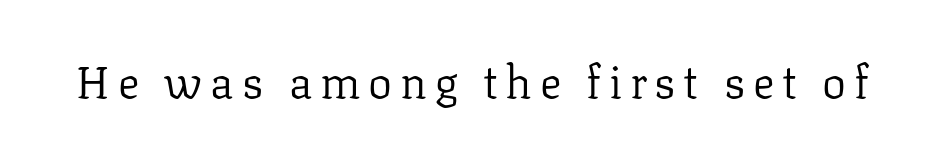
Each stroke keeps to a modest, everyday thickness or less. The rendering shows small feet on the letterforms — a serif design. Character widths vary here, with narrow letters taking less room than wide ones. Quick note: underline off. Style check: upright.
